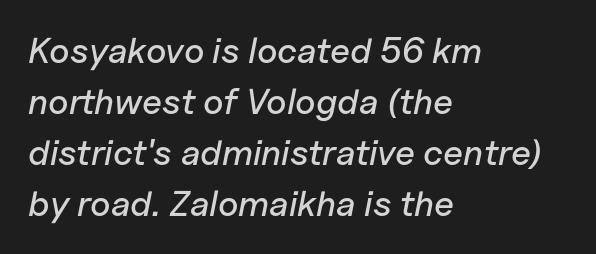
The image shows 36 px text type, italic (leaning right); set left-aligned, normal line spacing (1.42x), normal letter spacing, not underlined; low stroke contrast and a medium x-height.
